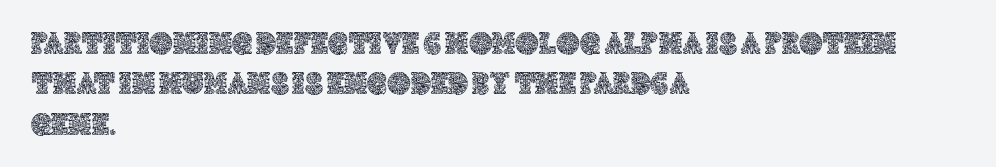
The image shows 32 px text type, upright; set left-aligned, normal line spacing (1.26x), normal letter spacing, not underlined; a large x-height.
